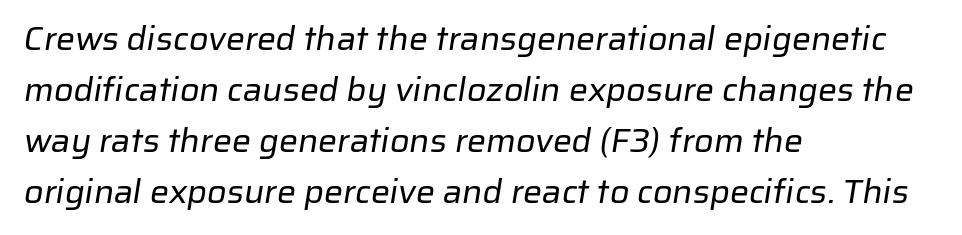
The image shows 34 px regular-weight sans-serif type; set left-aligned, normal line spacing (1.5x), normal letter spacing, not underlined; low stroke contrast and a medium x-height.
